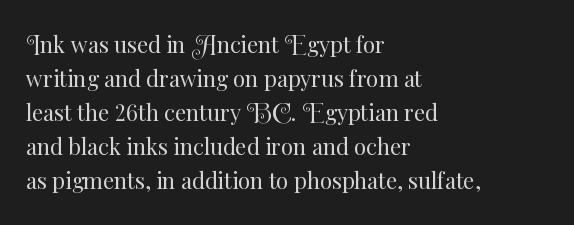
{"italic": "no", "bold": "no", "underline": "no", "align": "left", "line_spacing": "normal", "line_spacing_ratio": 1.54, "letter_spacing": "normal", "letter_spacing_em": 0.0, "glyph_px": 22}
